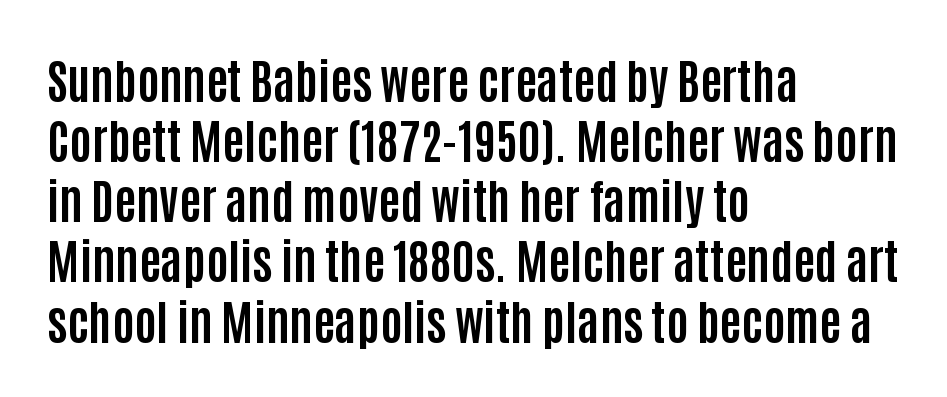
{"serif": "no", "italic": "no", "bold": "yes", "weight": "bold", "width": "condensed", "stroke_contrast": "low", "x_height": "large", "monospaced": "no", "underline": "no", "align": "left", "line_spacing": "normal", "line_spacing_ratio": 1.28, "letter_spacing": "normal", "letter_spacing_em": 0.0, "glyph_px": 47}
